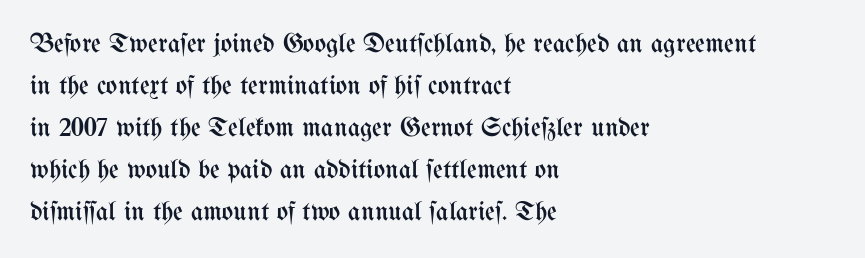
The image shows 27 px text type, upright; set left-aligned, normal line spacing (1.56x), normal letter spacing, not underlined.
